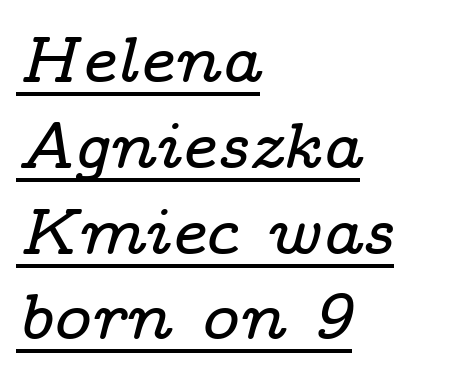
{"serif": "yes", "italic": "yes", "lean": "right", "slant_degrees": 14, "width": "wide", "stroke_contrast": "low", "x_height": "medium", "monospaced": "no", "underline": "yes", "align": "left", "line_spacing": "normal", "line_spacing_ratio": 1.32, "letter_spacing": "normal", "letter_spacing_em": 0.0, "glyph_px": 65}
